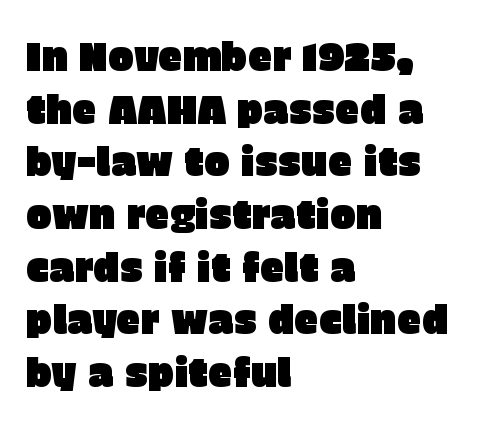
{"serif": "no", "italic": "no", "width": "normal", "stroke_contrast": "low", "x_height": "large", "monospaced": "no", "underline": "no", "align": "left", "line_spacing": "normal", "line_spacing_ratio": 1.35, "letter_spacing": "normal", "letter_spacing_em": 0.0, "glyph_px": 39}
